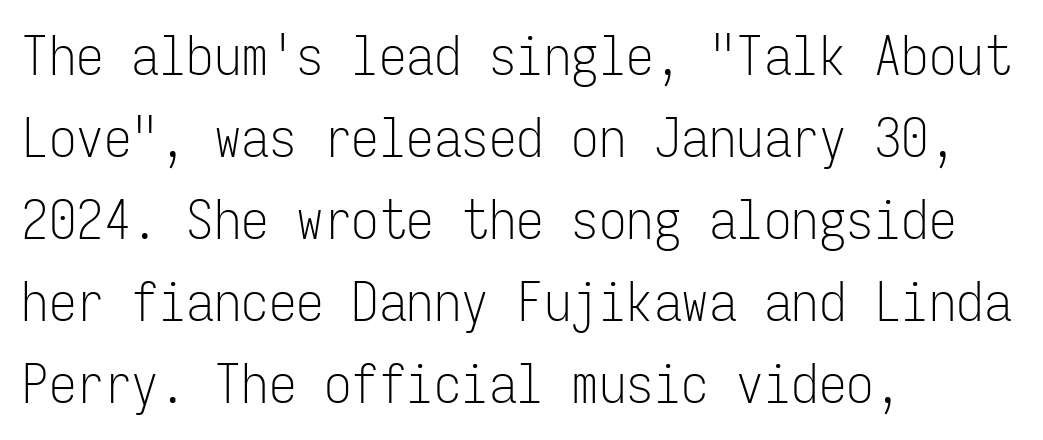
The image shows 55 px light, condensed sans-serif type, upright, monospaced; set left-aligned, normal line spacing (1.49x), normal letter spacing, not underlined; low stroke contrast and a medium x-height.
